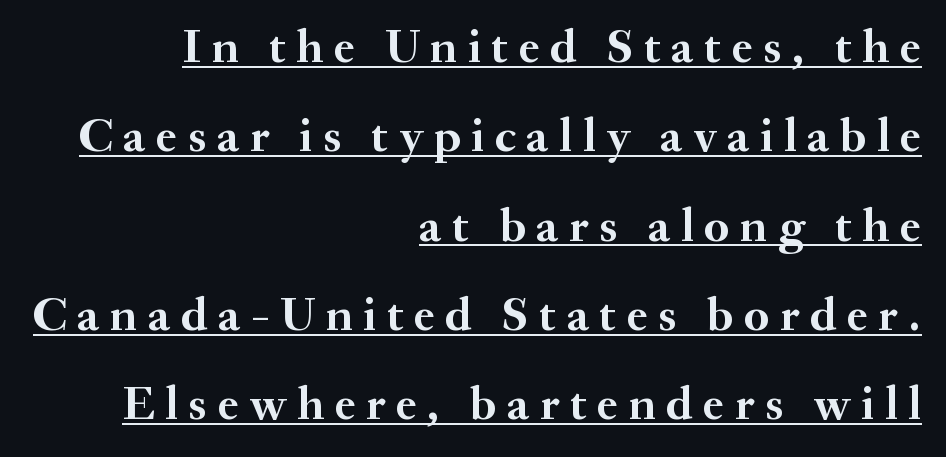
{"serif": "yes", "italic": "no", "bold": "yes", "weight": "semibold", "width": "normal", "stroke_contrast": "medium", "x_height": "small", "monospaced": "no", "underline": "yes", "align": "right", "line_spacing_ratio": 1.86, "letter_spacing": "wide", "letter_spacing_em": 0.22, "glyph_px": 48}
